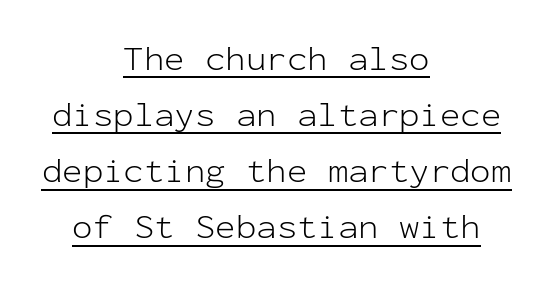
Q: Is the text bold? A: No.
Q: Is the text italic (slanted)? A: No, it is upright.
Q: Is the typeface a serif or a sans-serif typeface? A: Sans-serif.
Q: Is the text underlined? A: Yes.
Q: How is the paragraph aligned? A: Centered.
Q: Is the spacing between letters normal or unusually wide? A: Normal.
Q: Is the spacing between lines tight, normal or loose? A: Normal.
Q: Width (condensed, normal, or wide)? A: Normal.
Q: Stroke contrast? A: Low.
Q: x-height? A: Medium.
Q: Monospaced? A: Yes.
